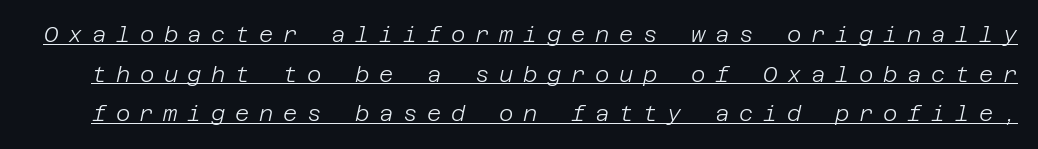
Q: Is the text bold? A: No.
Q: Is the text italic (slanted)? A: Yes, it leans right by about 12 degrees.
Q: Is the text underlined? A: Yes.
Q: Is the spacing between letters normal or unusually wide? A: Unusually wide.
